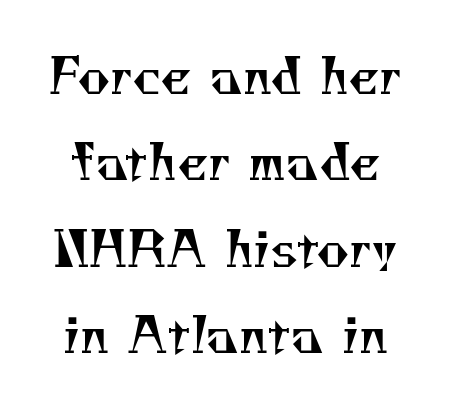
The letterforms sit at book weight or below. Honestly, there is no underline to notice here at all. Honestly, the letter spacing is just normal — you wouldn't notice it. Yep, those are serifs on the letters. The letters advance in unequal steps, a hallmark of proportional type.
